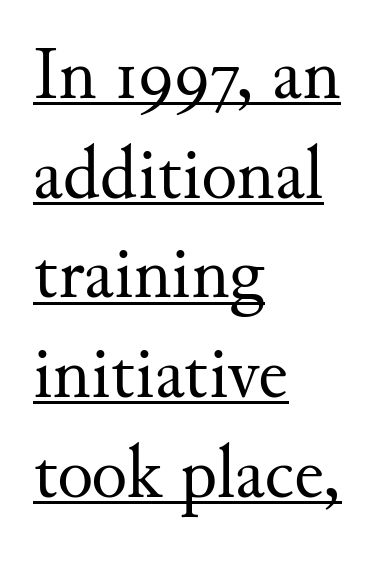
{"serif": "yes", "italic": "no", "bold": "no", "weight": "regular", "width": "normal", "stroke_contrast": "medium", "x_height": "small", "monospaced": "no", "underline": "yes", "align": "left", "line_spacing": "normal", "line_spacing_ratio": 1.33, "letter_spacing": "normal", "letter_spacing_em": 0.0, "glyph_px": 75}
